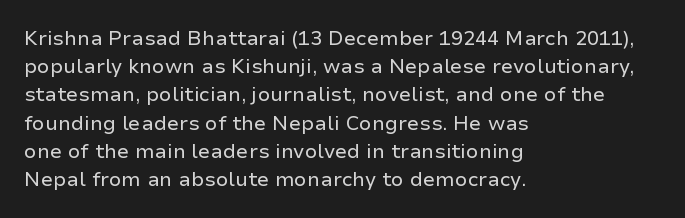
Q: Is the text bold? A: No.
Q: Is the text italic (slanted)? A: No, it is upright.
Q: Is the text underlined? A: No.
Q: How is the paragraph aligned? A: Left-aligned.
Q: Is the spacing between letters normal or unusually wide? A: Normal.
Q: Is the spacing between lines tight, normal or loose? A: Normal.
